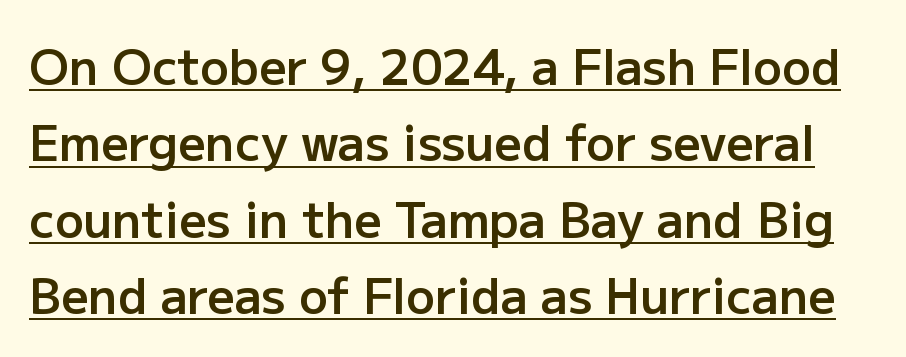
The image shows 48 px semibold sans-serif type, upright; set normal line spacing (1.59x), normal letter spacing, underlined; low stroke contrast and a medium x-height.
